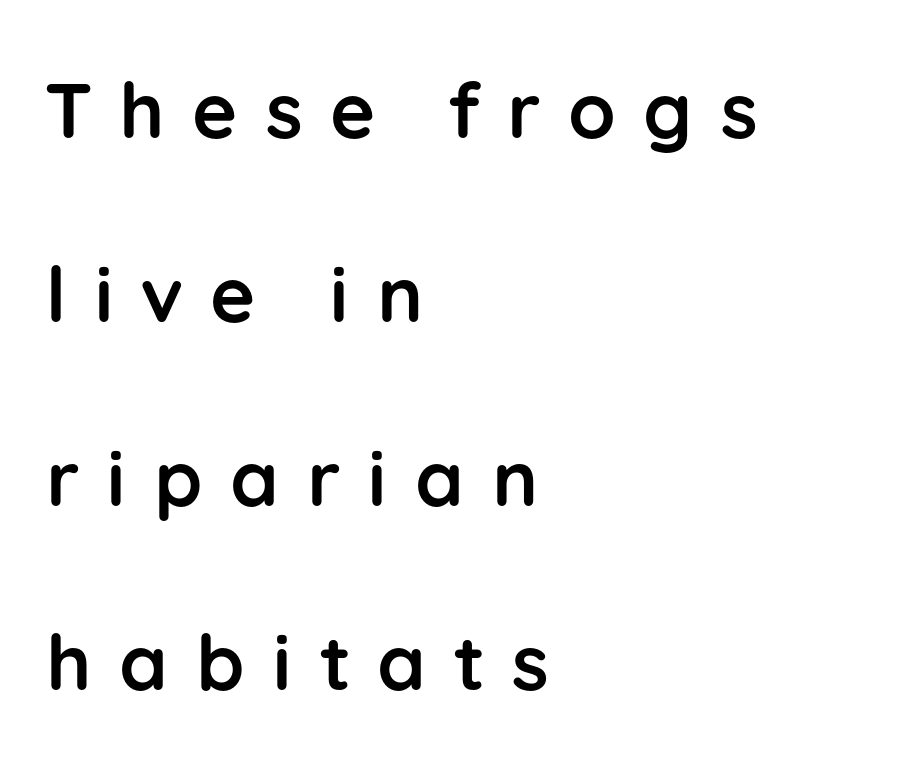
Unlike a traditional serif, this face leaves its strokes unadorned. The setting favours the left margin, as ordinary paragraphs usually do. Character widths vary here, with narrow letters taking less room than wide ones. Horizontal bands of white between lines are thick stripes. Italic? Not at all — the glyphs are vertical.
